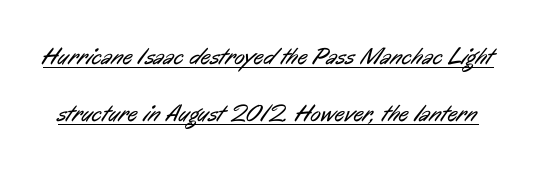
Q: Is the text bold? A: No.
Q: Is the text underlined? A: Yes.
Q: Is the spacing between letters normal or unusually wide? A: Normal.
Q: Is the spacing between lines tight, normal or loose? A: Loose.
